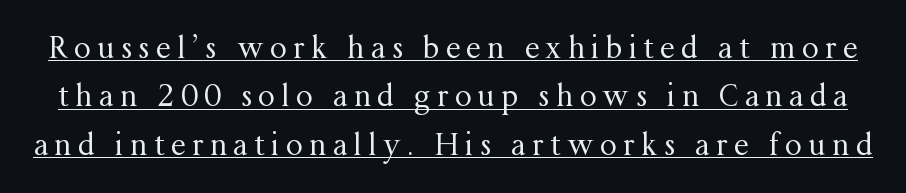
{"serif": "yes", "italic": "no", "bold": "no", "weight": "regular", "width": "normal", "stroke_contrast": "medium", "x_height": "medium", "monospaced": "no", "underline": "yes", "line_spacing": "normal", "line_spacing_ratio": 1.61, "letter_spacing": "wide", "letter_spacing_em": 0.21, "glyph_px": 30}
